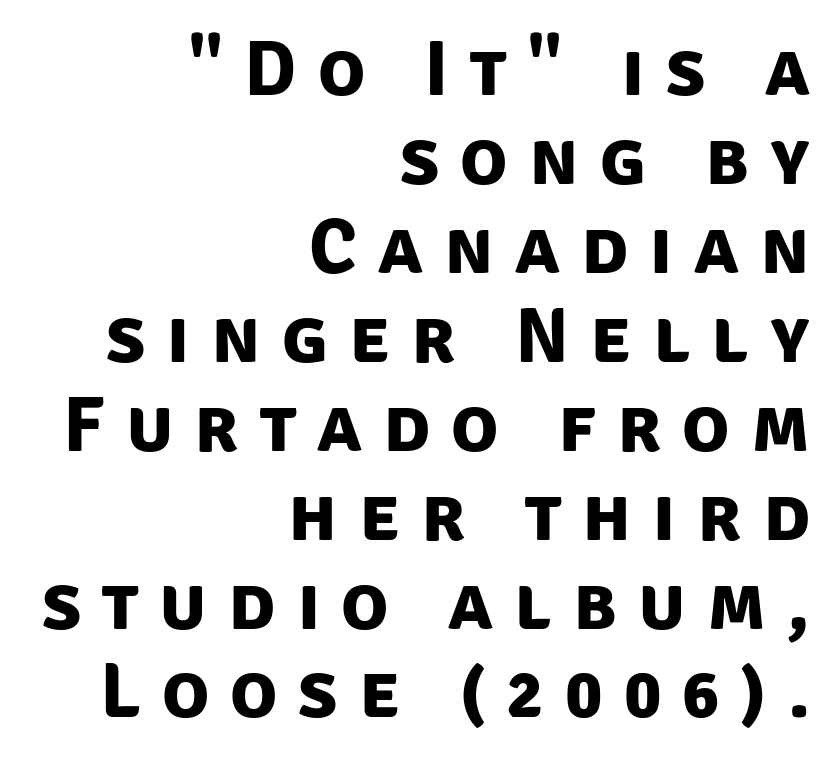
{"serif": "no", "bold": "yes", "weight": "bold", "width": "normal", "stroke_contrast": "low", "x_height": "large", "monospaced": "no", "underline": "no", "align": "right", "line_spacing": "tight", "line_spacing_ratio": 1.14, "letter_spacing": "wide", "letter_spacing_em": 0.27, "glyph_px": 78}
